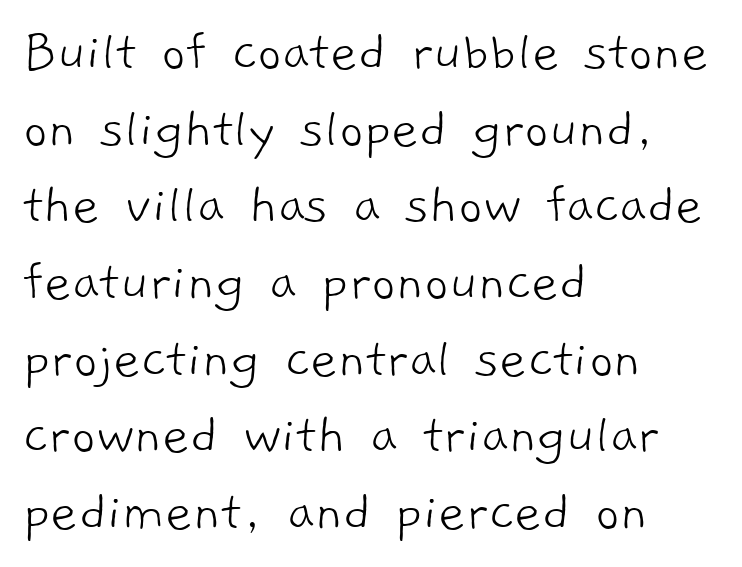
Q: Is the text bold? A: No.
Q: Is the typeface a serif or a sans-serif typeface? A: Sans-serif.
Q: Is the text underlined? A: No.
Q: How is the paragraph aligned? A: Left-aligned.
Q: Is the spacing between letters normal or unusually wide? A: Normal.
Q: Is the spacing between lines tight, normal or loose? A: Normal.
Q: Width (condensed, normal, or wide)? A: Normal.
Q: Stroke contrast? A: Low.
Q: x-height? A: Medium.
Q: Monospaced? A: No.
